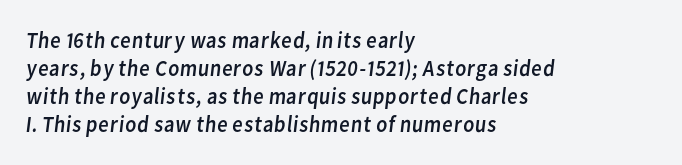
The image shows 23 px text type; set left-aligned, line spacing 1.22x, normal letter spacing, not underlined.
